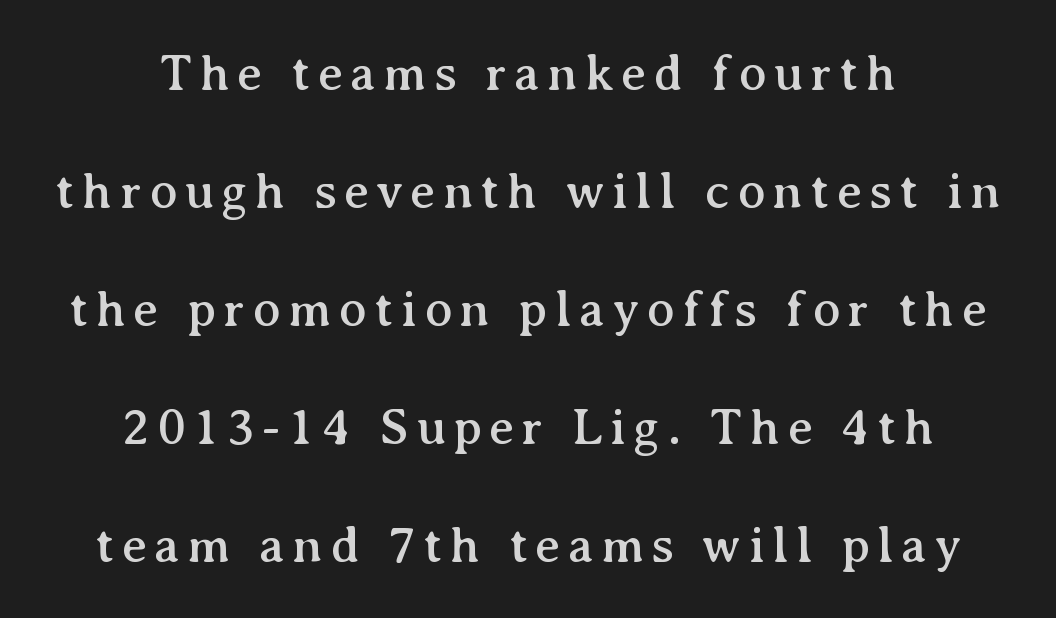
Q: Is the text italic (slanted)? A: No, it is upright.
Q: Is the typeface a serif or a sans-serif typeface? A: Serif.
Q: Is the text underlined? A: No.
Q: How is the paragraph aligned? A: Centered.
Q: Is the spacing between lines tight, normal or loose? A: Loose.
Q: Width (condensed, normal, or wide)? A: Normal.
Q: Stroke contrast? A: Medium.
Q: x-height? A: Medium.
Q: Monospaced? A: No.
